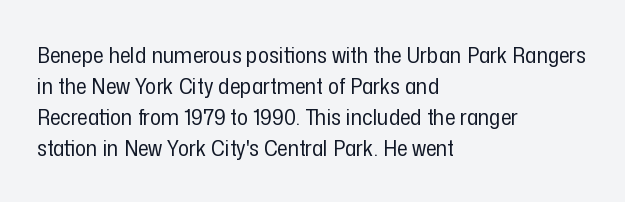
Posture: upright roman. The ragged edge is on the right, which tells us the setting is flush left. Reading down the column, the eye jumps a familiar distance to each next line. The specimen omits any rule beneath the text block's lines. The face looks like a standard text weight, possibly lighter.
